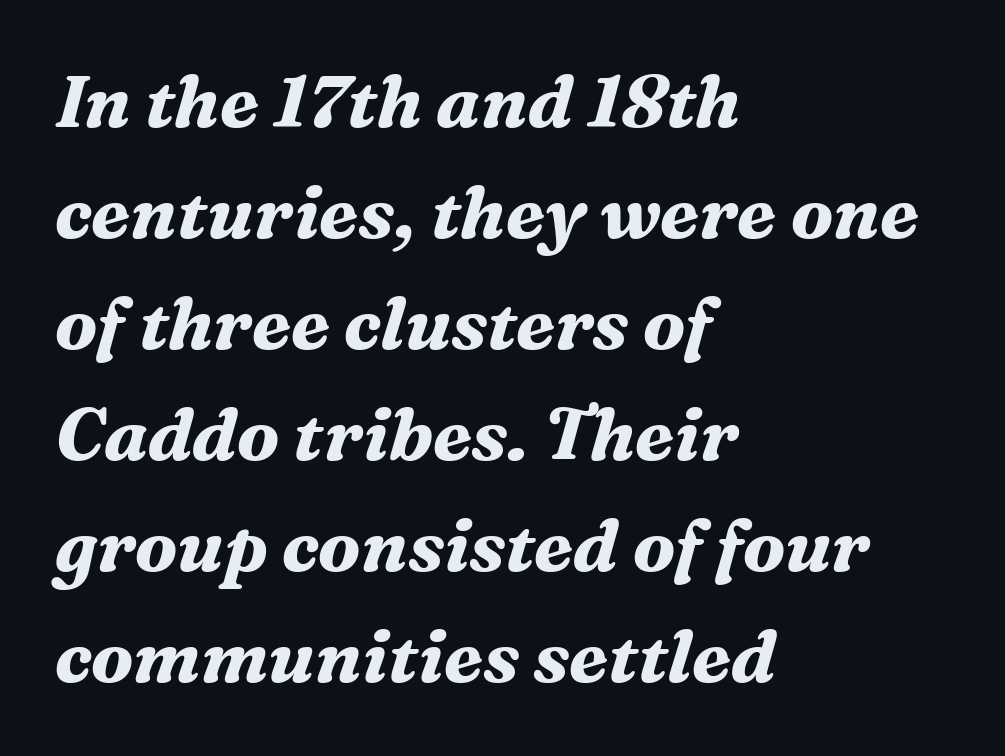
Q: Is the text bold? A: Yes.
Q: Is the text italic (slanted)? A: Yes, it leans right by about 16 degrees.
Q: Is the typeface a serif or a sans-serif typeface? A: Serif.
Q: Is the text underlined? A: No.
Q: How is the paragraph aligned? A: Left-aligned.
Q: Is the spacing between letters normal or unusually wide? A: Normal.
Q: Is the spacing between lines tight, normal or loose? A: Normal.
Q: Width (condensed, normal, or wide)? A: Normal.
Q: Stroke contrast? A: Medium.
Q: x-height? A: Medium.
Q: Monospaced? A: No.
